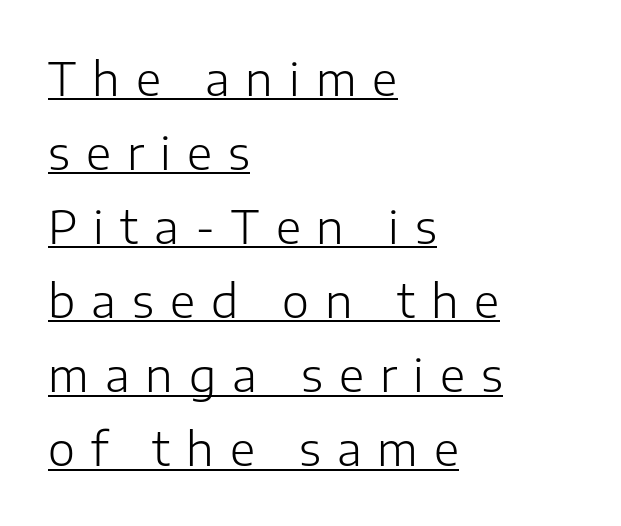
{"serif": "no", "italic": "no", "bold": "no", "weight": "light", "width": "normal", "stroke_contrast": "low", "x_height": "medium", "monospaced": "no", "underline": "yes", "align": "left", "line_spacing": "normal", "line_spacing_ratio": 1.61, "letter_spacing": "wide", "letter_spacing_em": 0.35, "glyph_px": 46}
